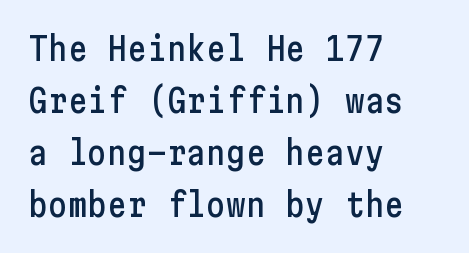
The image shows 33 px condensed sans-serif type, upright; set left-aligned, normal line spacing (1.58x), normal letter spacing, not underlined; low stroke contrast and a medium x-height.
